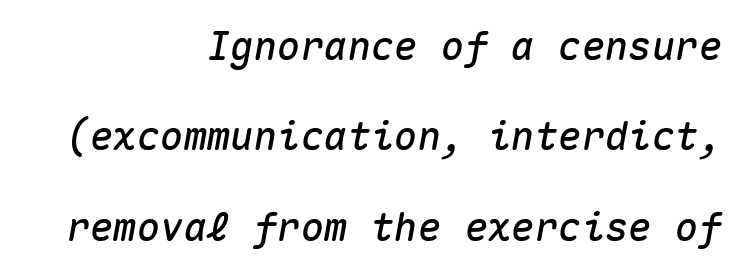
The image shows 39 px text type, italic (leaning right), monospaced; set right-aligned, loose line spacing (2.32x), normal letter spacing, not underlined; medium stroke contrast and a medium x-height.
